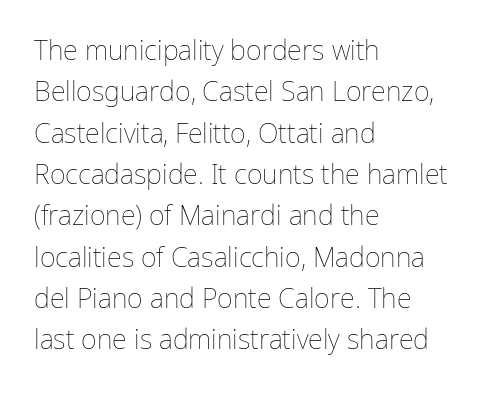
The image shows 27 px text type, upright; set left-aligned, normal line spacing (1.53x), normal letter spacing, not underlined.
